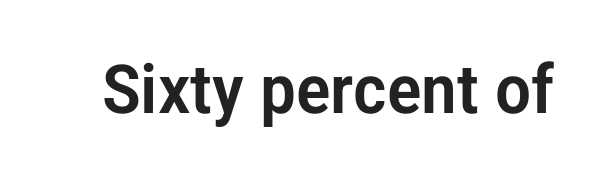
The face used here is a sans, in the tradition of grotesques and geometrics. A bare baseline throughout the passage. Spacing verdict: proportional, widths tailored to each character. Here the glyphs are tracked normally, forming tight word shapes. The font's upright variant was chosen for this text.
